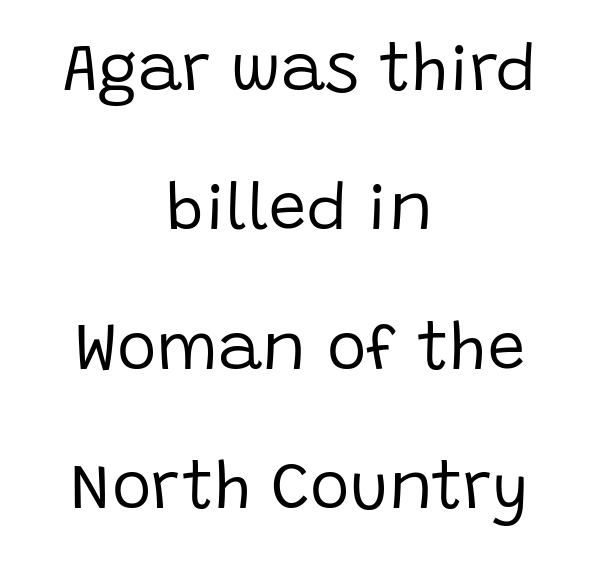
Spacing verdict: proportional, widths tailored to each character. Does the leading feel generous? Absolutely, it's lavish. A clean baseline with only descenders dipping below it. These lines stack symmetrically, like a column narrowing and widening about its center. The lettering stays uniformly vertical, giving the passage a roman look. Compared with a typical body face, this is equally light or lighter still.
